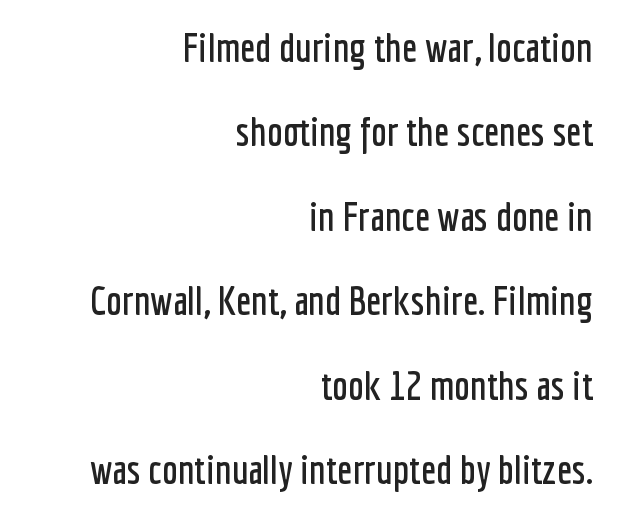
The image shows 40 px condensed sans-serif type, upright; set right-aligned, loose line spacing (2.11x), normal letter spacing, not underlined; low stroke contrast and a medium x-height.
